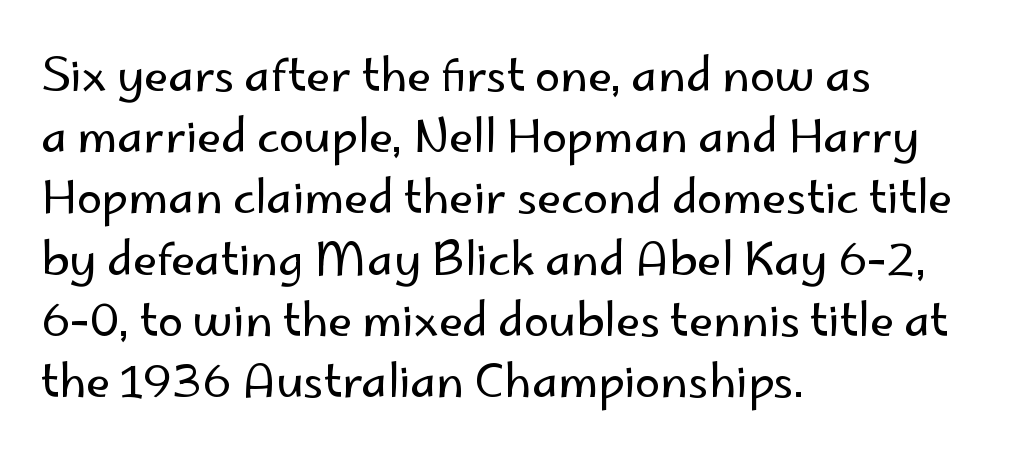
No word sits above an underline. These lines are rendered in a variable-pitch font. Tall strokes in this sample are plumb rather than angled. Regarding leading, the lines here are spaced in the standard way.
